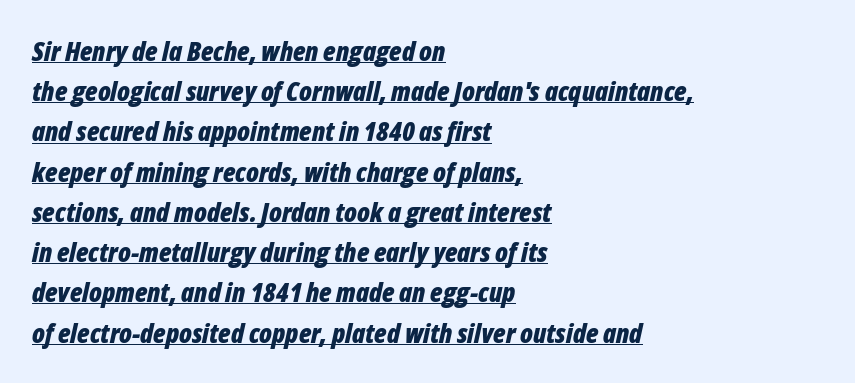
{"italic": "yes", "lean": "right", "slant_degrees": 12, "bold": "yes", "underline": "yes", "align": "left", "line_spacing": "normal", "line_spacing_ratio": 1.49, "letter_spacing": "normal", "letter_spacing_em": 0.0, "glyph_px": 27}
